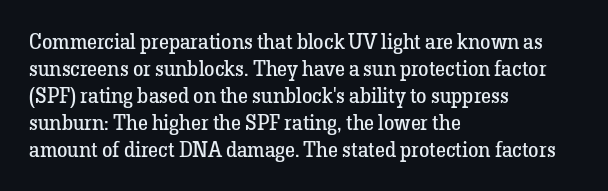
Q: Is the text bold? A: No.
Q: Is the text italic (slanted)? A: No, it is upright.
Q: Is the text underlined? A: No.
Q: How is the paragraph aligned? A: Left-aligned.
Q: Is the spacing between letters normal or unusually wide? A: Normal.
Q: Is the spacing between lines tight, normal or loose? A: Normal.
